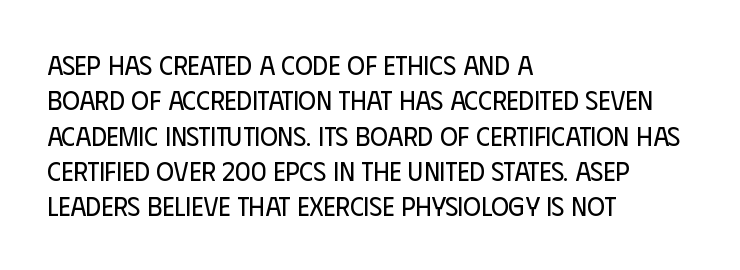
Line beginnings align vertically; line endings do not. The typography opts for an upright posture over an oblique one. Baseline-to-baseline distance is the conventional proportion of letter height. The characters are drawn with everyday or finer stroke widths. Here the glyphs are tracked normally, forming tight word shapes.
